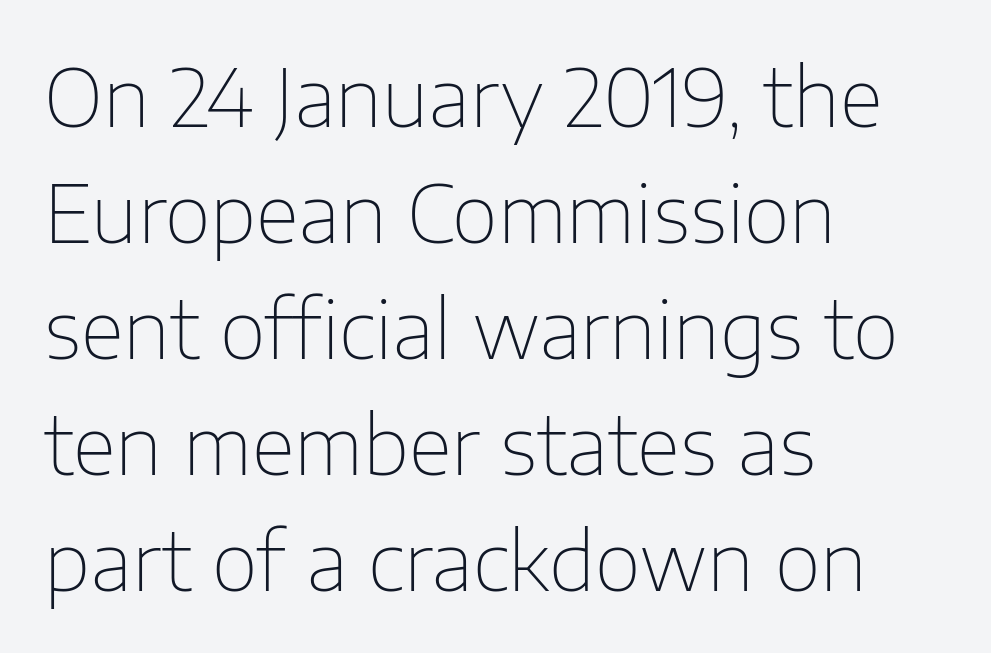
{"serif": "no", "italic": "no", "bold": "no", "weight": "thin", "width": "normal", "stroke_contrast": "low", "x_height": "medium", "monospaced": "no", "underline": "no", "align": "left", "line_spacing": "normal", "line_spacing_ratio": 1.45, "letter_spacing": "normal", "letter_spacing_em": 0.0, "glyph_px": 80}
